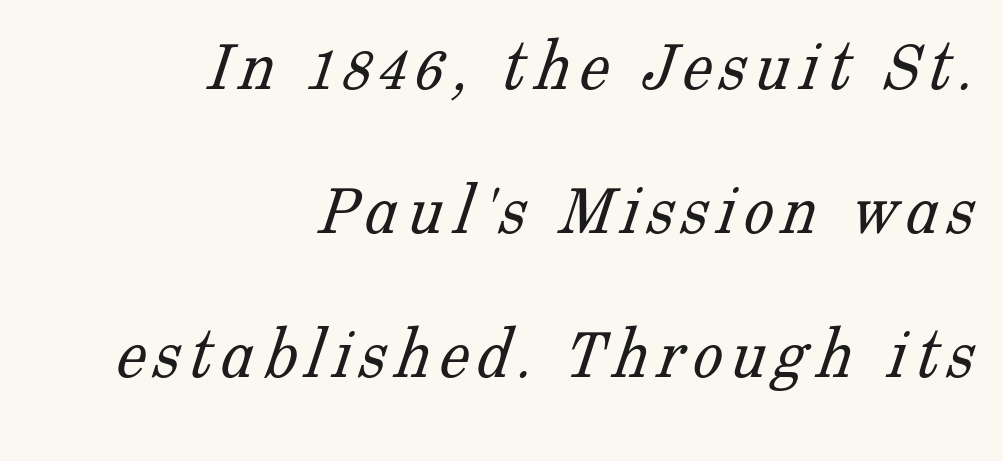
Vertical stems look standard width or narrower in stroke. One-word summary of the alignment: right. This sample has the flowing, uneven cadence of proportional lettering. Serifs: yes, visible at the terminals of the letterforms.
